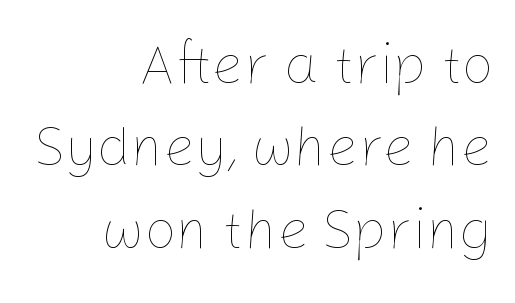
Bold? No — there's no thickening of the strokes. Spacing verdict: proportional, widths tailored to each character. Short note: letters normally spaced. Designer's note — italics off, roman on.
